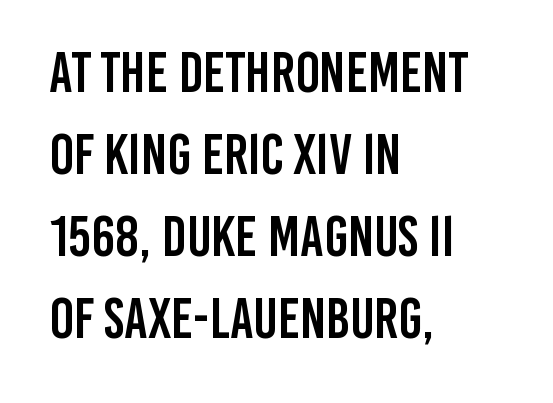
Q: Is the text italic (slanted)? A: No, it is upright.
Q: Is the typeface a serif or a sans-serif typeface? A: Sans-serif.
Q: Is the text underlined? A: No.
Q: How is the paragraph aligned? A: Left-aligned.
Q: Is the spacing between letters normal or unusually wide? A: Normal.
Q: Is the spacing between lines tight, normal or loose? A: Normal.
Q: Width (condensed, normal, or wide)? A: Condensed.
Q: Stroke contrast? A: Low.
Q: x-height? A: Large.
Q: Monospaced? A: No.
